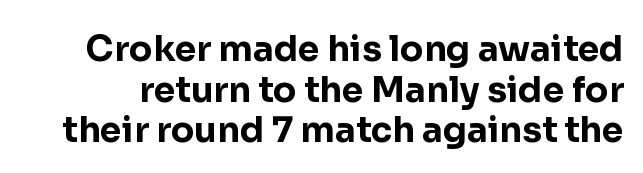
The image shows 35 px bold sans-serif type, upright; set line spacing 1.16x, normal letter spacing, not underlined; low stroke contrast and a medium x-height.
